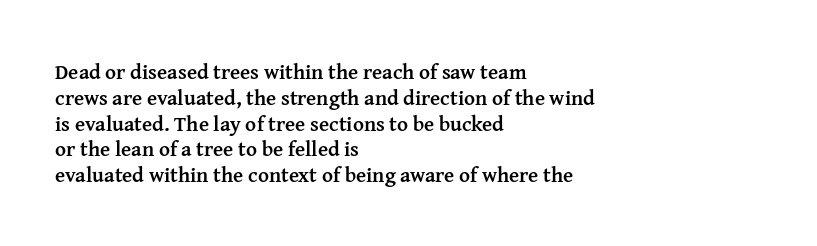
The letters stand upright; this is a roman face. Every row of glyphs begins at an identical x-position on the left. Between one letter and the next there's only the usual sliver of space. Caption: bold face, heavy strokes.
